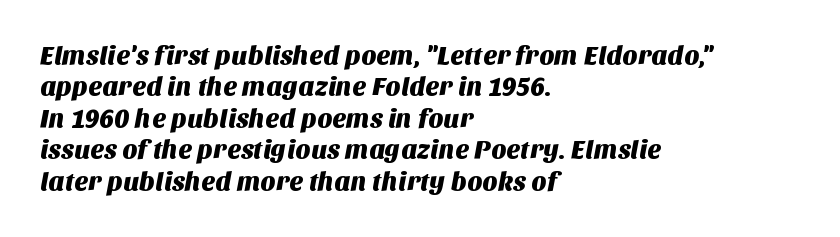
{"underline": "no", "align": "left", "line_spacing_ratio": 1.21, "letter_spacing": "normal", "letter_spacing_em": 0.0, "glyph_px": 26}
